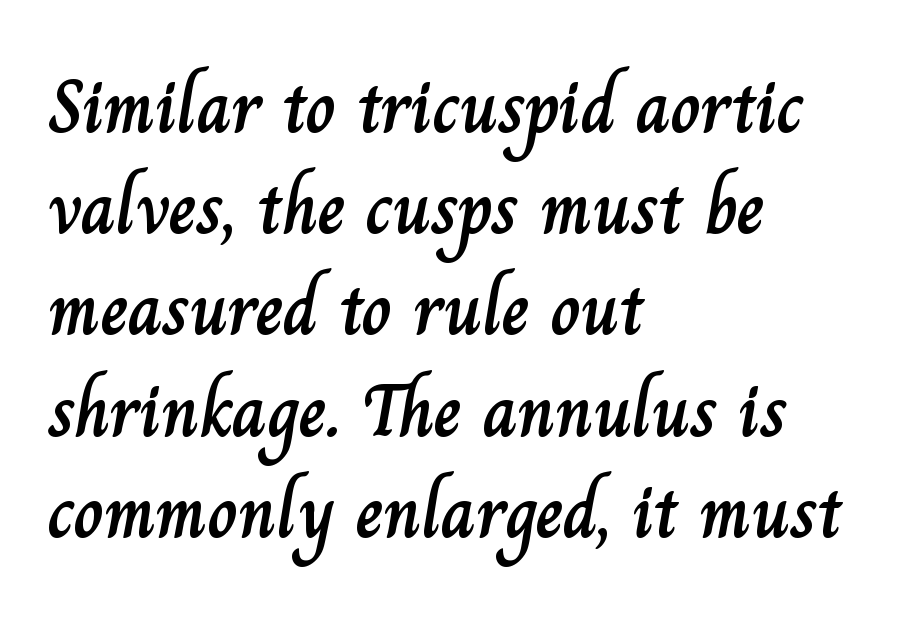
The letters advance in unequal steps, a hallmark of proportional type. The lines are quadded left. Nobody drew a line under any word here. Here the glyphs are tracked normally, forming tight word shapes. If you measured baseline to baseline, you'd find a middling distance.
